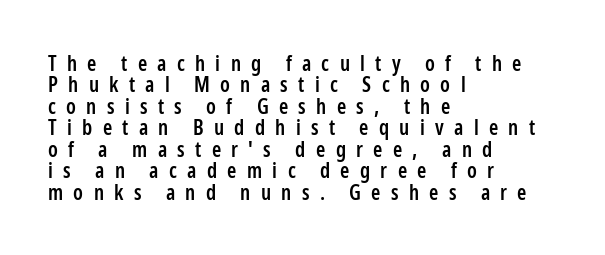
The image shows 21 px text type, upright; set left-aligned, tight line spacing (1.02x), unusually wide letter spacing (+0.49 em), not underlined.
